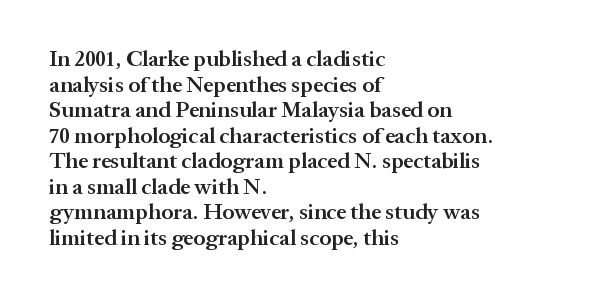
A somewhat darkened texture: the type is semibold rather than bold. Is the block centered? No — it sits flush against the left margin. The words here are not underlined. Quick note: not italic, upright.
